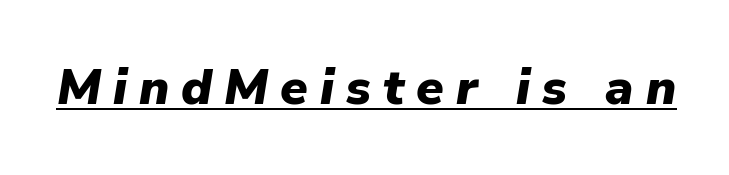
{"italic": "yes", "lean": "right", "slant_degrees": 9, "bold": "yes", "weight": "heavy", "width": "normal", "stroke_contrast": "low", "x_height": "medium", "monospaced": "no", "underline": "yes", "letter_spacing": "wide", "letter_spacing_em": 0.24, "glyph_px": 50}
